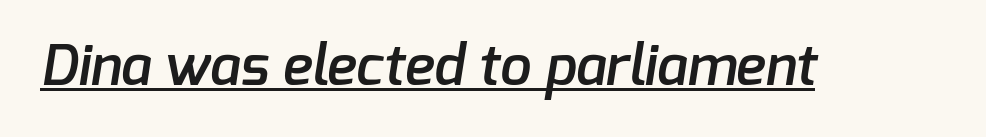
{"serif": "no", "bold": "semi", "weight": "semibold", "width": "normal", "stroke_contrast": "low", "x_height": "medium", "monospaced": "no", "underline": "yes", "letter_spacing": "normal", "letter_spacing_em": 0.0, "glyph_px": 56}
